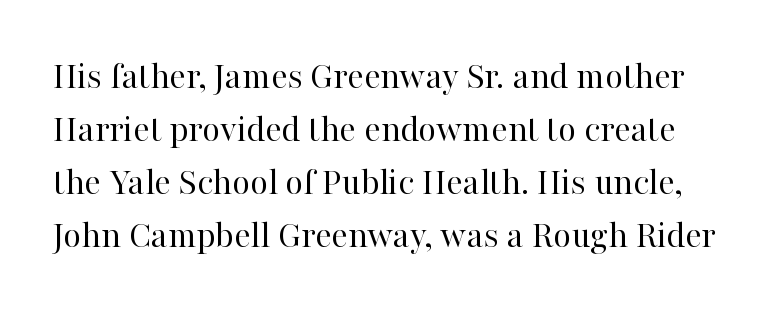
The image shows 39 px regular-weight serif type, upright; set normal line spacing (1.36x), normal letter spacing, not underlined; high stroke contrast and a medium x-height.
